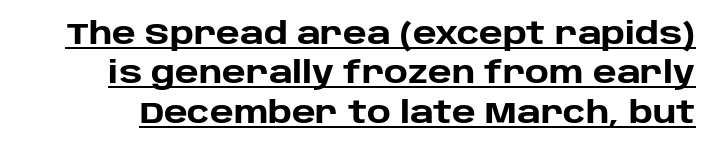
The image shows 30 px heavy sans-serif type, upright; set normal line spacing (1.31x), normal letter spacing, underlined; low stroke contrast and a large x-height.
